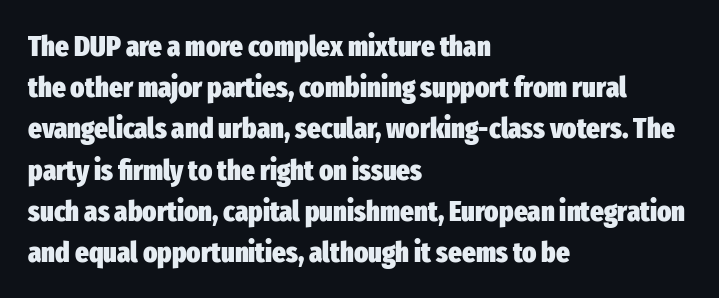
The image shows 29 px heavy, condensed sans-serif type, upright; set left-aligned, normal line spacing (1.42x), normal letter spacing, not underlined; low stroke contrast and a medium x-height.
